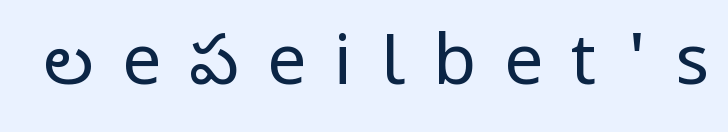
Q: Is the text bold? A: No.
Q: Is the text italic (slanted)? A: No, it is upright.
Q: Is the typeface a serif or a sans-serif typeface? A: Sans-serif.
Q: Is the text underlined? A: No.
Q: Is the spacing between letters normal or unusually wide? A: Unusually wide.
Q: Width (condensed, normal, or wide)? A: Condensed.
Q: Stroke contrast? A: Low.
Q: x-height? A: Large.
Q: Monospaced? A: No.
